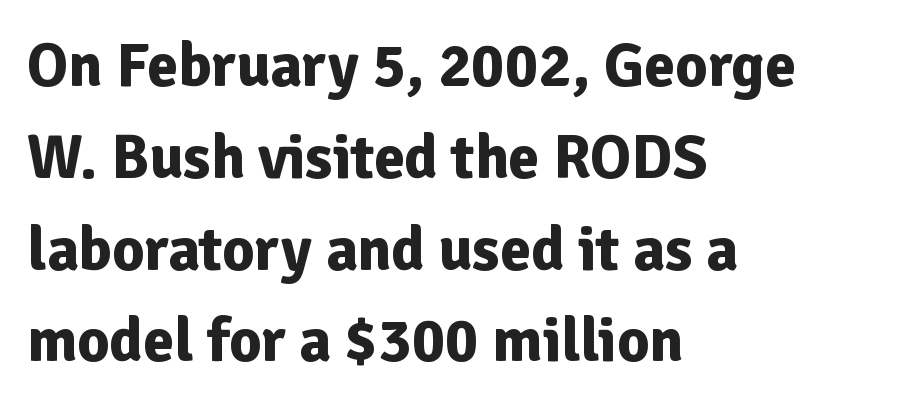
{"serif": "no", "italic": "no", "bold": "yes", "weight": "bold", "width": "normal", "stroke_contrast": "low", "x_height": "medium", "monospaced": "no", "underline": "no", "align": "left", "line_spacing": "normal", "line_spacing_ratio": 1.48, "letter_spacing": "normal", "letter_spacing_em": 0.0, "glyph_px": 62}
